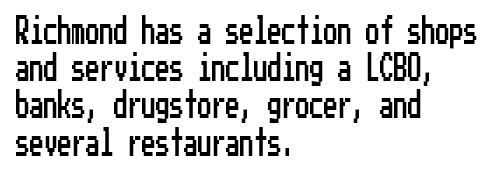
Q: Is the text italic (slanted)? A: No, it is upright.
Q: Is the typeface a serif or a sans-serif typeface? A: Sans-serif.
Q: Is the text underlined? A: No.
Q: How is the paragraph aligned? A: Left-aligned.
Q: Is the spacing between letters normal or unusually wide? A: Normal.
Q: Is the spacing between lines tight, normal or loose? A: Normal.
Q: Width (condensed, normal, or wide)? A: Condensed.
Q: Stroke contrast? A: Low.
Q: x-height? A: Medium.
